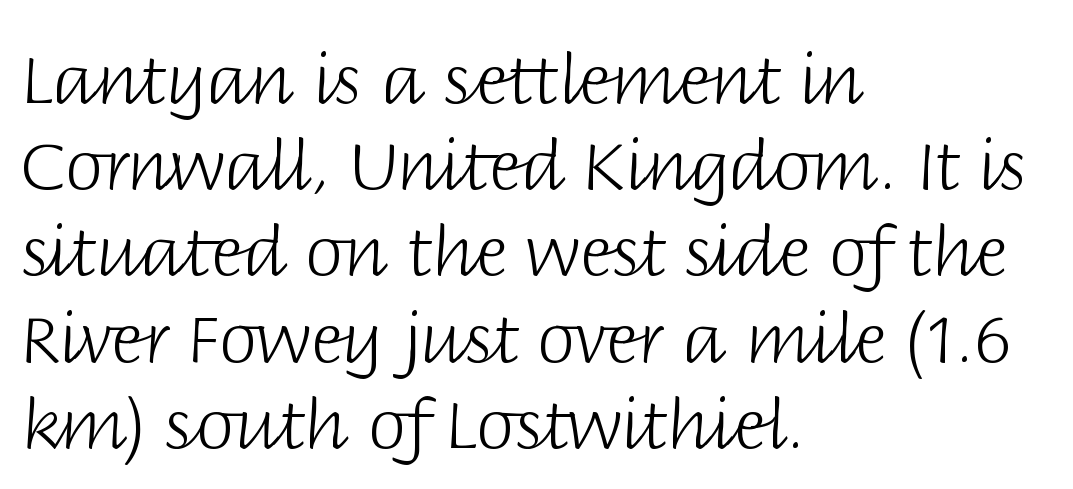
The image shows 69 px light sans-serif type, upright; set left-aligned, normal line spacing (1.25x), normal letter spacing, not underlined; low stroke contrast and a large x-height.
